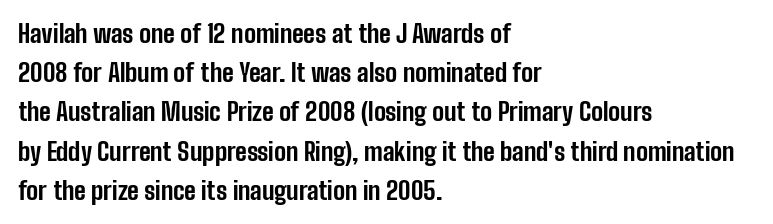
Q: Is the text bold? A: Yes.
Q: Is the text italic (slanted)? A: No, it is upright.
Q: Is the text underlined? A: No.
Q: How is the paragraph aligned? A: Left-aligned.
Q: Is the spacing between letters normal or unusually wide? A: Normal.
Q: Is the spacing between lines tight, normal or loose? A: Normal.
